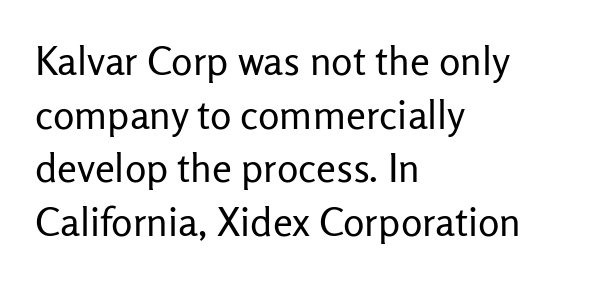
Q: Is the text bold? A: No.
Q: Is the text italic (slanted)? A: No, it is upright.
Q: Is the typeface a serif or a sans-serif typeface? A: Sans-serif.
Q: Is the text underlined? A: No.
Q: How is the paragraph aligned? A: Left-aligned.
Q: Is the spacing between letters normal or unusually wide? A: Normal.
Q: Is the spacing between lines tight, normal or loose? A: Normal.
Q: Width (condensed, normal, or wide)? A: Normal.
Q: Stroke contrast? A: Low.
Q: x-height? A: Medium.
Q: Monospaced? A: No.
